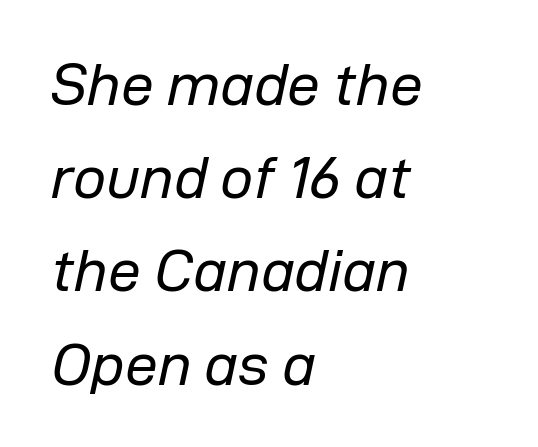
The image shows 59 px regular-weight type, italic (leaning right); set left-aligned, normal line spacing (1.58x), normal letter spacing, not underlined; low stroke contrast and a medium x-height.
